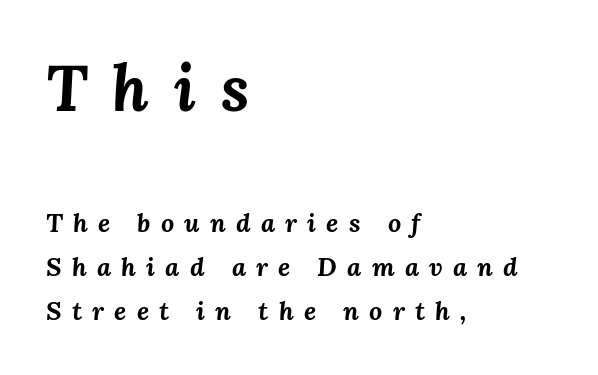
Slant detected: the letters are inclined. Horizontal bands of white between lines are of average thickness. Spacing verdict: proportional, widths tailored to each character. Beneath every word, the page is bare. All the whitespace from short lines collects on the right. Type size steps down from the first block to the second.
